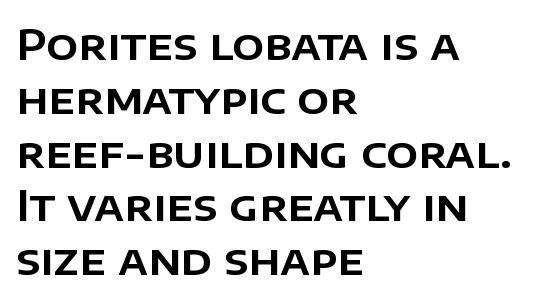
{"serif": "no", "italic": "no", "width": "normal", "stroke_contrast": "low", "x_height": "large", "monospaced": "no", "underline": "no", "align": "left", "line_spacing": "normal", "line_spacing_ratio": 1.28, "letter_spacing": "normal", "letter_spacing_em": 0.0, "glyph_px": 42}
